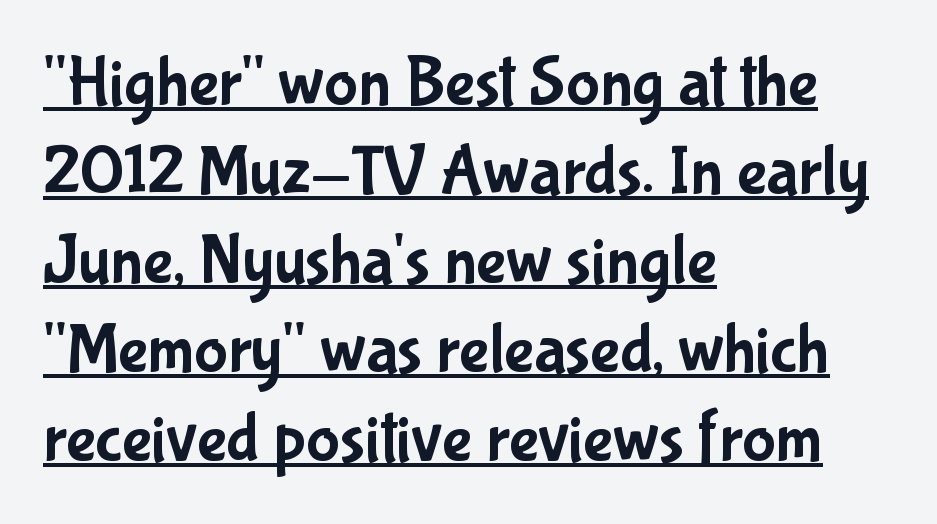
The image shows 70 px condensed sans-serif type, upright; set left-aligned, normal line spacing (1.27x), normal letter spacing, underlined; low stroke contrast and a medium x-height.
